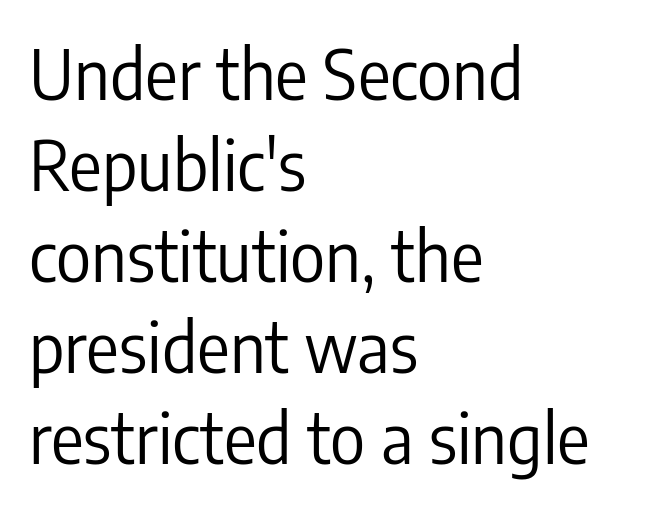
The image shows 68 px regular-weight, condensed sans-serif type, upright; set left-aligned, normal line spacing (1.34x), normal letter spacing, not underlined; low stroke contrast and a medium x-height.
